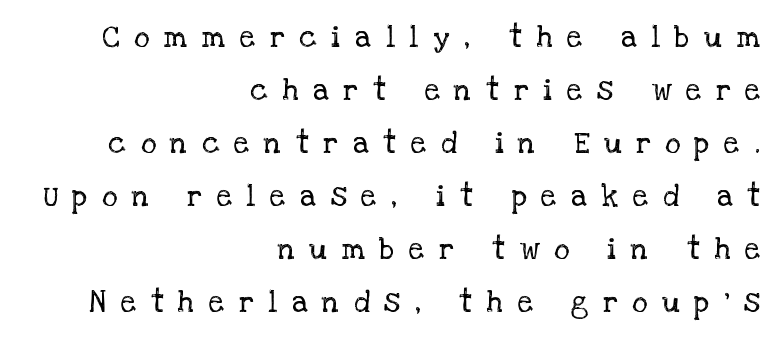
The image shows 30 px regular-weight serif type, upright; set right-aligned, line spacing 1.77x, unusually wide letter spacing (+0.49 em), not underlined; low stroke contrast and a large x-height.
